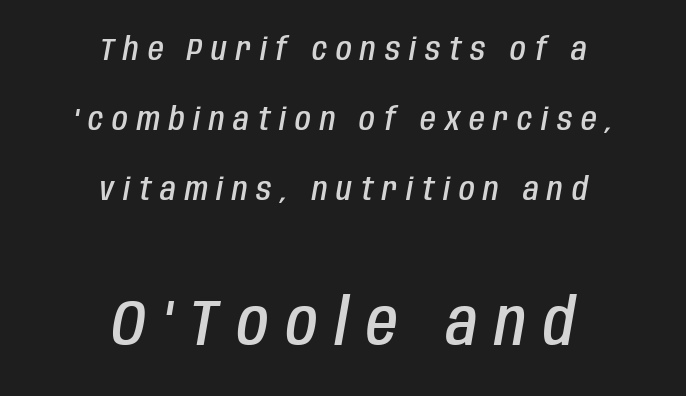
Centered paragraph, ragged on both sides. Every character sits at an angle, as italics do. The words here are not underlined. These lines are rendered in a variable-pitch font. Regarding leading, the lines here are spaced well apart. Compare the two chunks: the lower has the greater cap height.
